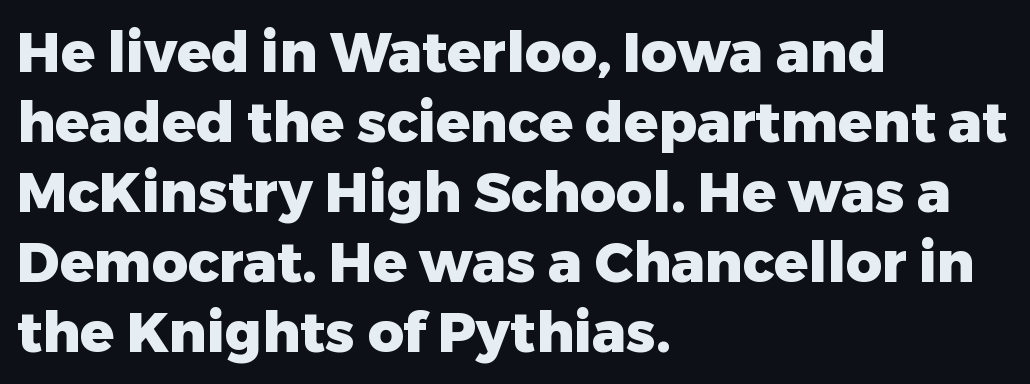
This sample uses plain, unmodified letter spacing. Upright lettering throughout. Short and long lines alike share a common starting point at left. This rendering features lettering with no underline. Interline gaps are of average width in this sample. The passage shown is emphatically bold.
